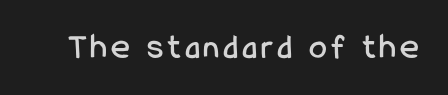
The letters advance in unequal steps, a hallmark of proportional type. Check the space under the baseline: it is left empty. Unlike italic type, these characters show no tilt at all. The designer went with a sans here, leaving each stem footless.
